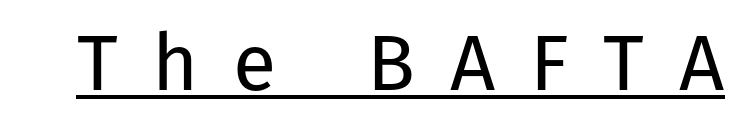
The image shows 79 px regular-weight sans-serif type, upright; set unusually wide letter spacing (+0.44 em), underlined; low stroke contrast and a medium x-height.
